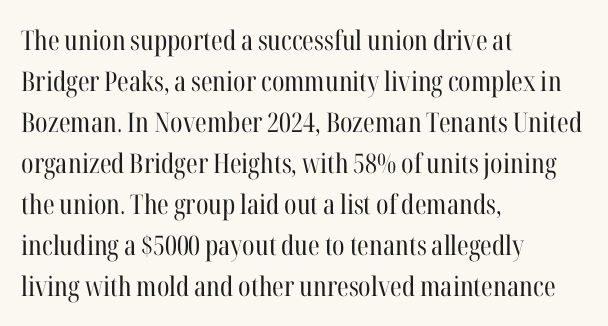
On a weight scale, this lands at 450 or below. The passage shown has conventional tracking throughout. A normal amount of white space separates one row of letters from the next. The rag falls on the right side of this text block.
